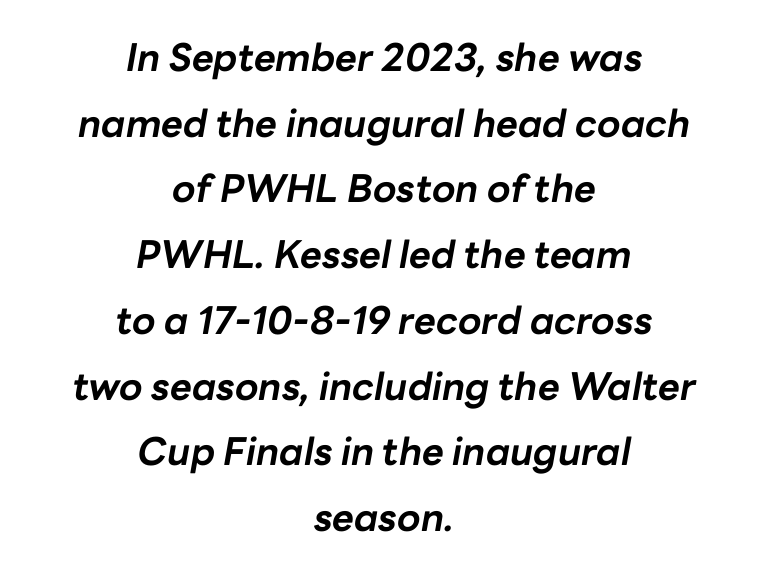
Q: Is the text bold? A: Yes.
Q: Is the text italic (slanted)? A: Yes, it leans right by about 10 degrees.
Q: Is the text underlined? A: No.
Q: How is the paragraph aligned? A: Centered.
Q: Is the spacing between letters normal or unusually wide? A: Normal.
Q: Width (condensed, normal, or wide)? A: Normal.
Q: Stroke contrast? A: Low.
Q: x-height? A: Medium.
Q: Monospaced? A: No.
